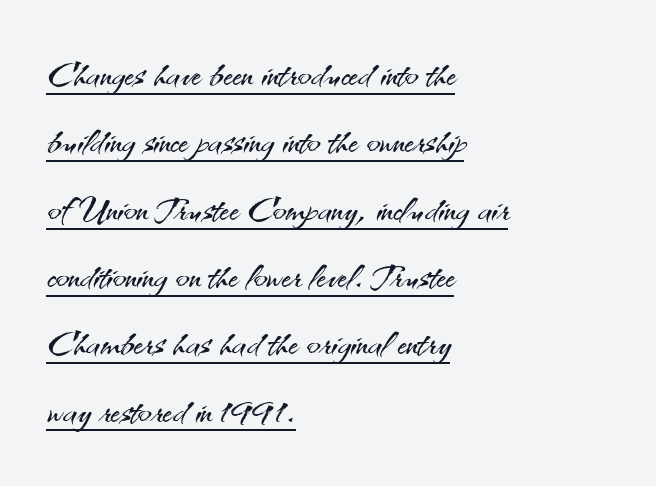
Q: Is the text bold? A: No.
Q: Is the text italic (slanted)? A: Yes.
Q: Is the typeface a serif or a sans-serif typeface? A: Sans-serif.
Q: Is the text underlined? A: Yes.
Q: How is the paragraph aligned? A: Left-aligned.
Q: Is the spacing between letters normal or unusually wide? A: Normal.
Q: Is the spacing between lines tight, normal or loose? A: Normal.
Q: Width (condensed, normal, or wide)? A: Normal.
Q: Stroke contrast? A: Medium.
Q: x-height? A: Small.
Q: Monospaced? A: No.
